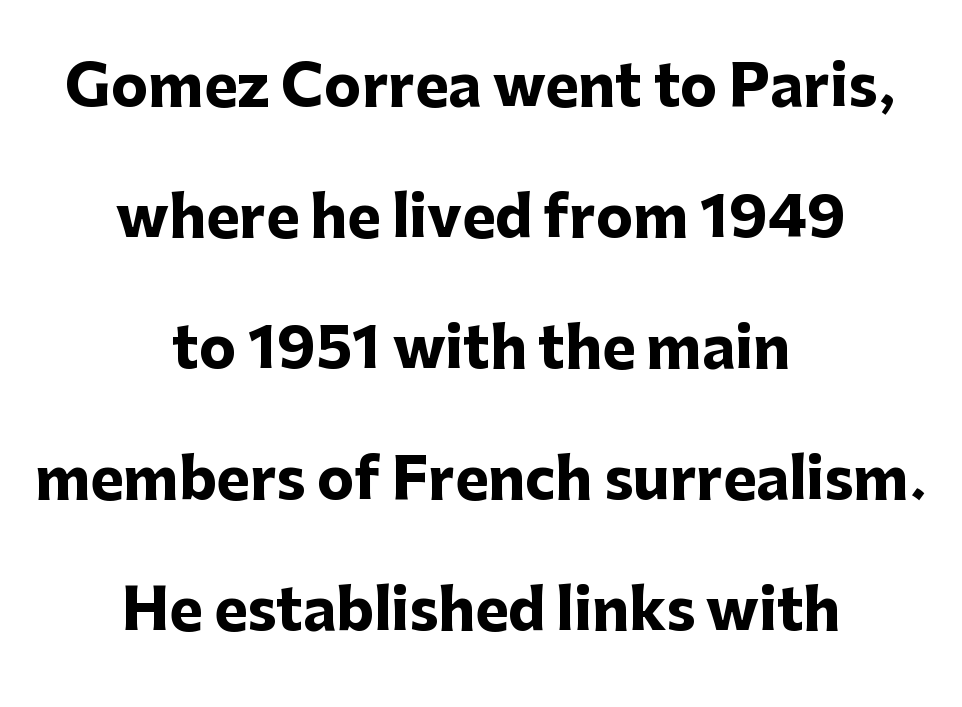
{"serif": "no", "italic": "no", "bold": "yes", "weight": "heavy", "width": "normal", "stroke_contrast": "low", "x_height": "medium", "monospaced": "no", "underline": "no", "align": "center", "line_spacing": "loose", "line_spacing_ratio": 2.34, "letter_spacing": "normal", "letter_spacing_em": 0.0, "glyph_px": 56}
